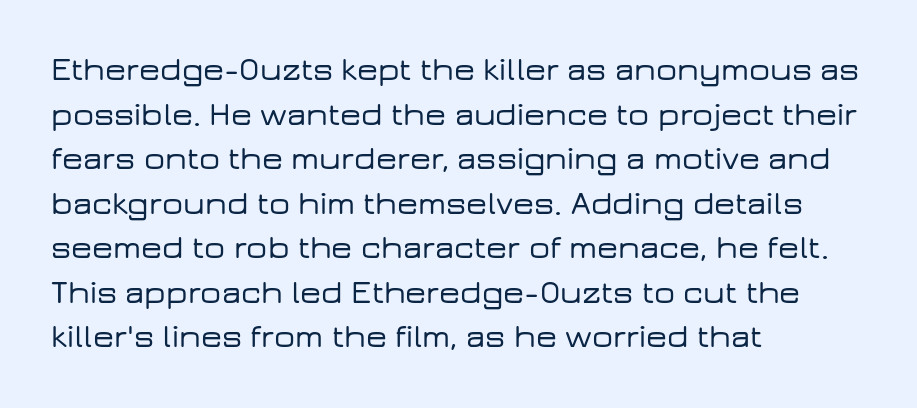
The image shows 33 px wide sans-serif type, upright; set left-aligned, normal line spacing (1.35x), normal letter spacing, not underlined; low stroke contrast and a medium x-height.
